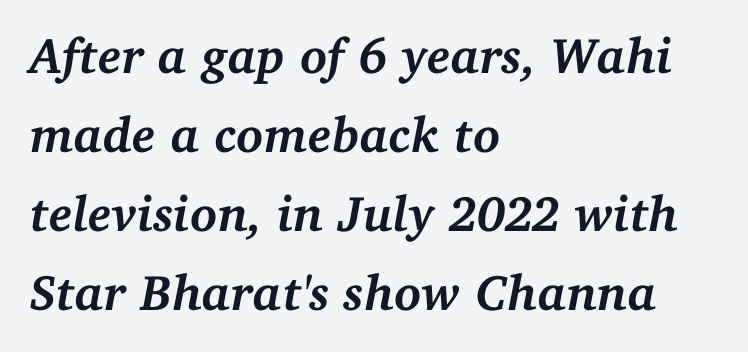
Compared with typical paragraphs, the rows here are spaced about the same. The passage shown is typed in a proportional face where columns would drift. Visually the block forms a straight wall on the left and a jagged coastline on the right. Any mark beneath the type? The region is blank.
